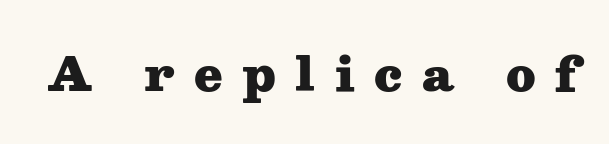
Q: Is the text bold? A: Yes.
Q: Is the text italic (slanted)? A: No, it is upright.
Q: Is the typeface a serif or a sans-serif typeface? A: Serif.
Q: Is the text underlined? A: No.
Q: Is the spacing between letters normal or unusually wide? A: Unusually wide.
Q: Width (condensed, normal, or wide)? A: Wide.
Q: Stroke contrast? A: Medium.
Q: x-height? A: Medium.
Q: Monospaced? A: No.
